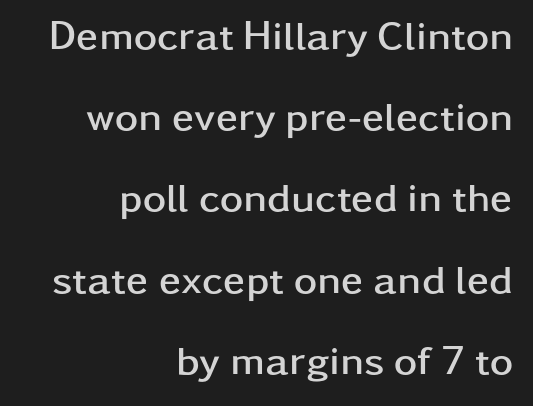
Q: Is the text bold? A: Yes.
Q: Is the text italic (slanted)? A: No, it is upright.
Q: Is the typeface a serif or a sans-serif typeface? A: Sans-serif.
Q: Is the text underlined? A: No.
Q: How is the paragraph aligned? A: Right-aligned.
Q: Is the spacing between letters normal or unusually wide? A: Normal.
Q: Is the spacing between lines tight, normal or loose? A: Loose.
Q: Width (condensed, normal, or wide)? A: Wide.
Q: Stroke contrast? A: Low.
Q: x-height? A: Medium.
Q: Monospaced? A: No.
